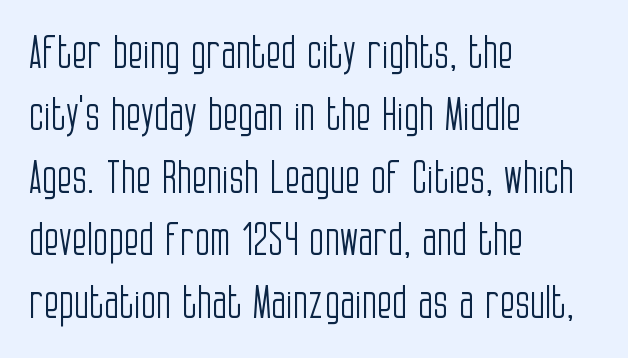
{"serif": "no", "italic": "no", "bold": "no", "weight": "light", "width": "condensed", "stroke_contrast": "low", "x_height": "large", "monospaced": "no", "underline": "no", "align": "left", "line_spacing": "normal", "line_spacing_ratio": 1.42, "letter_spacing": "normal", "letter_spacing_em": 0.0, "glyph_px": 44}
